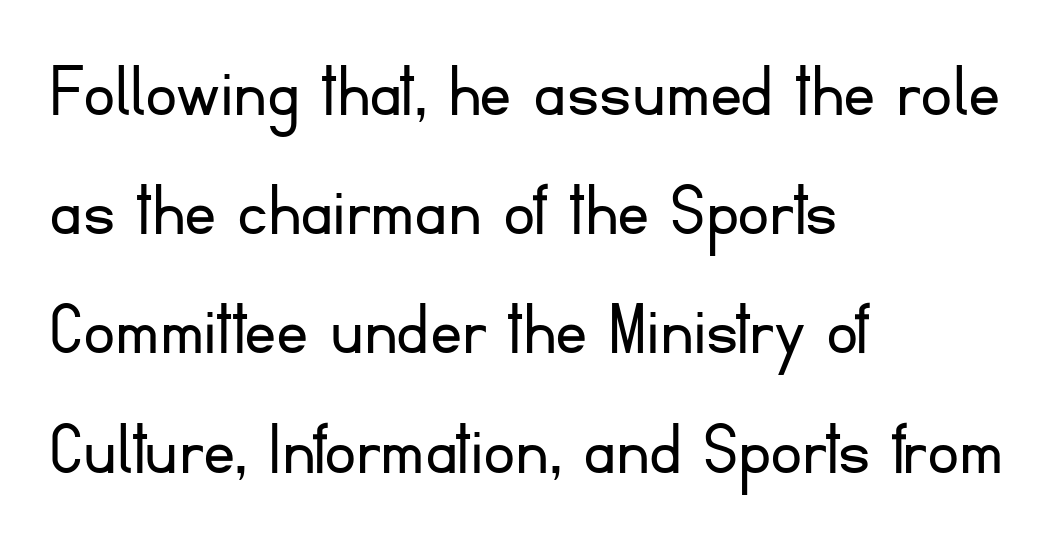
The image shows 80 px light sans-serif type, upright; set left-aligned, normal line spacing (1.49x), normal letter spacing, not underlined; low stroke contrast and a small x-height.
